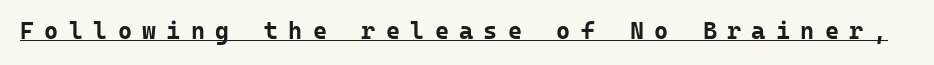
The font's upright variant was chosen for this text. Every letter is thick-stroked: bold, no question. Has an underline been added? It has. Spacing between characters has been opened up far beyond the box default.
